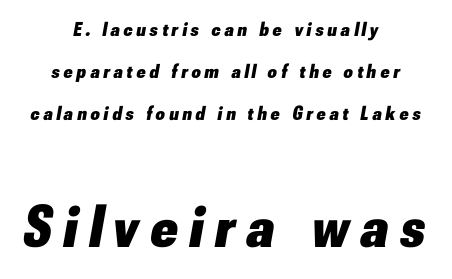
{"italic": "yes", "lean": "right", "slant_degrees": 10, "bold": "yes", "weight": "heavy", "width": "normal", "stroke_contrast": "low", "x_height": "small", "monospaced": "no", "underline": "no", "align": "center", "line_spacing": "loose", "line_spacing_ratio": 2.1, "letter_spacing": "wide", "letter_spacing_em": 0.2, "larger_block": "second", "size_ratio": 3.0, "glyph_px": 60}
